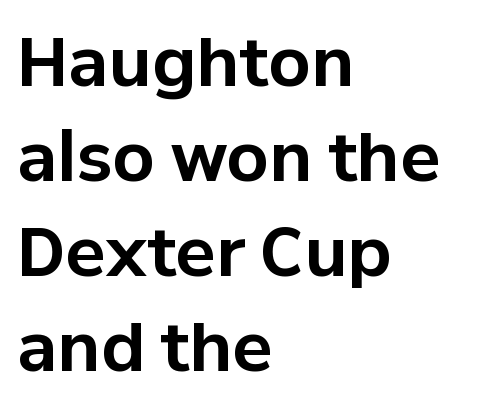
{"serif": "no", "italic": "no", "bold": "yes", "weight": "bold", "width": "normal", "stroke_contrast": "low", "x_height": "medium", "monospaced": "no", "underline": "no", "align": "left", "line_spacing": "normal", "line_spacing_ratio": 1.42, "letter_spacing": "normal", "letter_spacing_em": 0.0, "glyph_px": 67}
